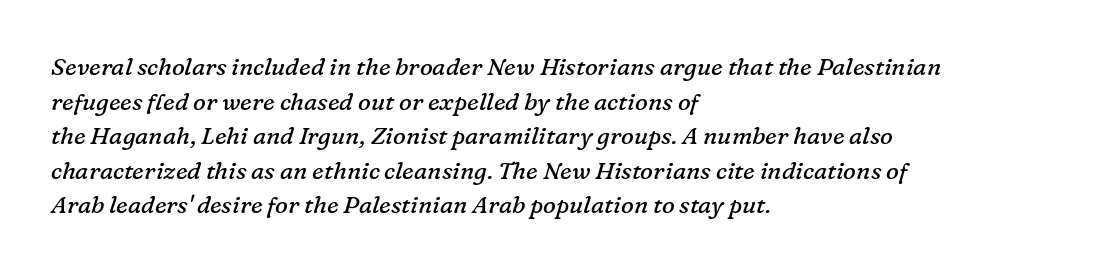
The image shows 24 px text type, italic (leaning right); set left-aligned, normal line spacing (1.44x), normal letter spacing, not underlined.
